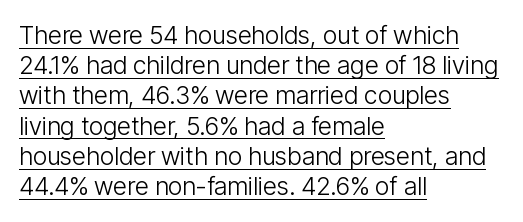
Q: Is the text bold? A: No.
Q: Is the text italic (slanted)? A: No, it is upright.
Q: Is the text underlined? A: Yes.
Q: How is the paragraph aligned? A: Left-aligned.
Q: Is the spacing between letters normal or unusually wide? A: Normal.
